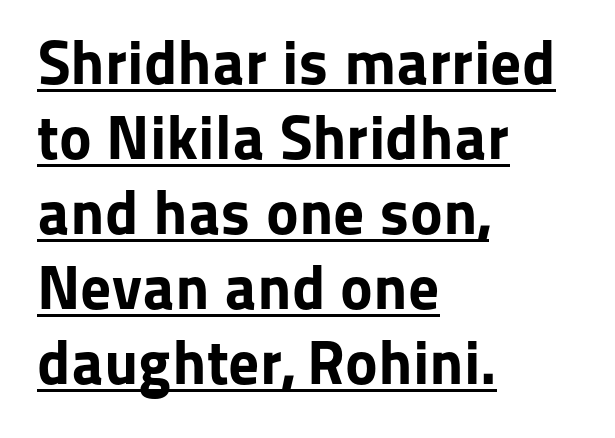
The image shows 62 px bold sans-serif type, upright; set left-aligned, line spacing 1.21x, normal letter spacing, underlined; low stroke contrast and a medium x-height.
